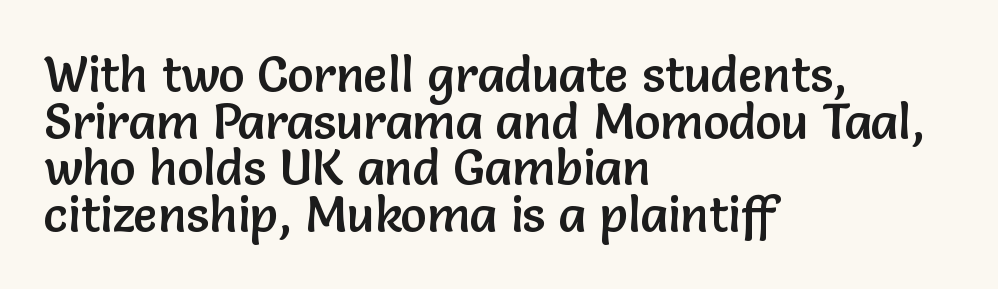
Q: Is the text italic (slanted)? A: No, it is upright.
Q: Is the typeface a serif or a sans-serif typeface? A: Sans-serif.
Q: Is the text underlined? A: No.
Q: How is the paragraph aligned? A: Left-aligned.
Q: Is the spacing between letters normal or unusually wide? A: Normal.
Q: Is the spacing between lines tight, normal or loose? A: Tight.
Q: Width (condensed, normal, or wide)? A: Normal.
Q: Stroke contrast? A: Low.
Q: x-height? A: Medium.
Q: Monospaced? A: No.
